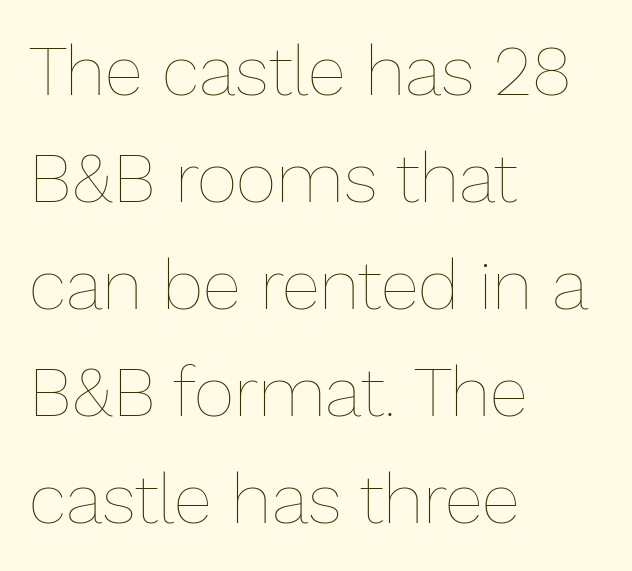
These glyphs show unthickened strokes, regular width or finer. Alignment: flush left. Whoever set this chose a conventional vertical rhythm. The passage shown is typed in a proportional face where columns would drift. This sample uses plain, unmodified letter spacing.
